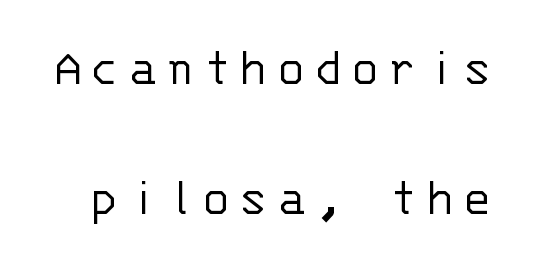
Q: Is the text bold? A: No.
Q: Is the text italic (slanted)? A: No, it is upright.
Q: Is the typeface a serif or a sans-serif typeface? A: Sans-serif.
Q: Is the text underlined? A: No.
Q: Is the spacing between lines tight, normal or loose? A: Loose.
Q: Width (condensed, normal, or wide)? A: Normal.
Q: Stroke contrast? A: Low.
Q: x-height? A: Large.
Q: Monospaced? A: Yes.
